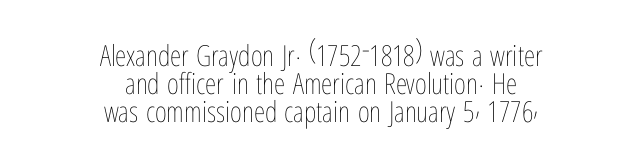
The area under the type is left untouched. How are the letters spaced? Ordinarily, with no added tracking. This sample has the flowing, uneven cadence of proportional lettering. This reads as an unemphasized weight, regular at the heaviest. Cramped leading.
